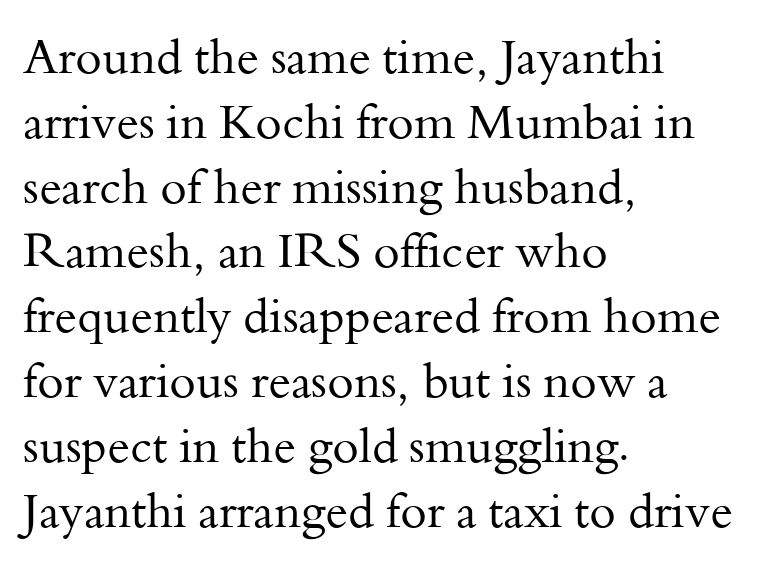
{"serif": "yes", "italic": "no", "bold": "no", "weight": "regular", "width": "normal", "stroke_contrast": "medium", "x_height": "small", "monospaced": "no", "underline": "no", "align": "left", "line_spacing": "normal", "line_spacing_ratio": 1.35, "letter_spacing": "normal", "letter_spacing_em": 0.0, "glyph_px": 48}
